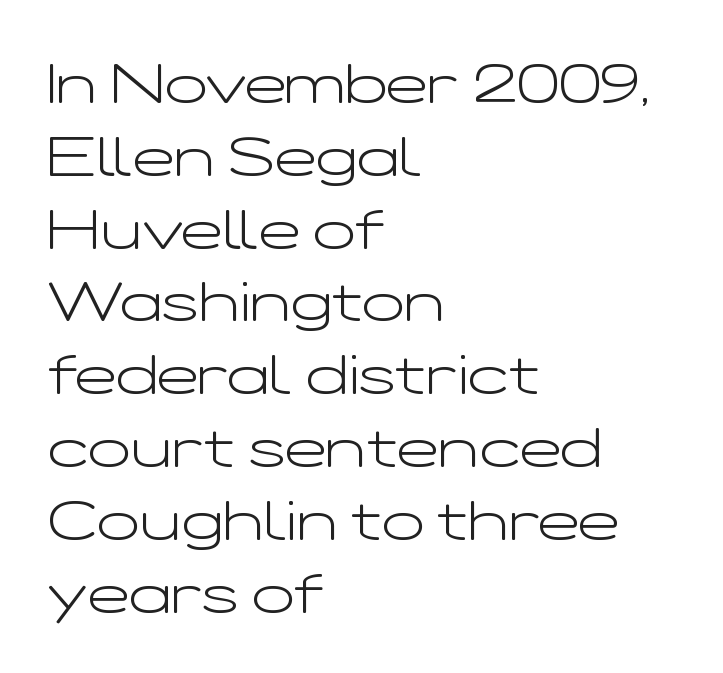
{"serif": "no", "italic": "no", "bold": "no", "weight": "light", "width": "wide", "stroke_contrast": "low", "x_height": "medium", "monospaced": "no", "underline": "no", "align": "left", "line_spacing": "normal", "line_spacing_ratio": 1.3, "letter_spacing": "normal", "letter_spacing_em": 0.0, "glyph_px": 56}
